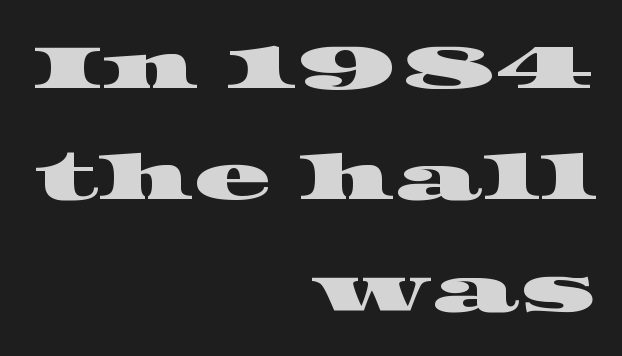
Each letter's strokes conclude with small projecting serifs. Note the varied advance widths — an 'i' is clearly narrower than an 'm'. Compared with typical body copy, the letter spacing here is the same. A student would call this right alignment; a typographer would say flush right, rag left. No word sits above an underline.
